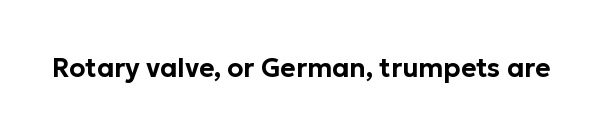
Is there any slant? The stems are plumb. Descenders are the only things crossing below the line. The line texture is even and compact thanks to regular tracking.
